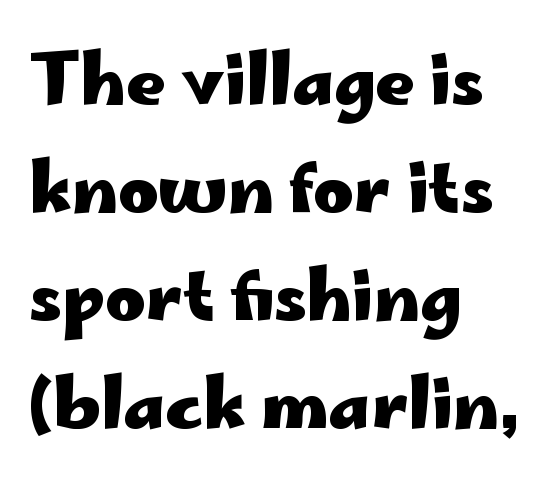
Baseline-to-baseline distance is the conventional proportion of letter height. I'd call this a sans setting — the letters go barefoot. Words float on clear page, feet unadorned. Nope, not italic — everything's standing straight. Note the varied advance widths — an 'i' is clearly narrower than an 'm'.
